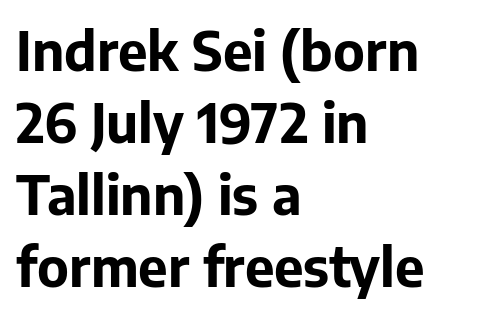
{"serif": "no", "italic": "no", "bold": "yes", "weight": "bold", "width": "normal", "stroke_contrast": "low", "x_height": "medium", "monospaced": "no", "underline": "no", "align": "left", "line_spacing": "normal", "line_spacing_ratio": 1.36, "letter_spacing": "normal", "letter_spacing_em": 0.0, "glyph_px": 53}
